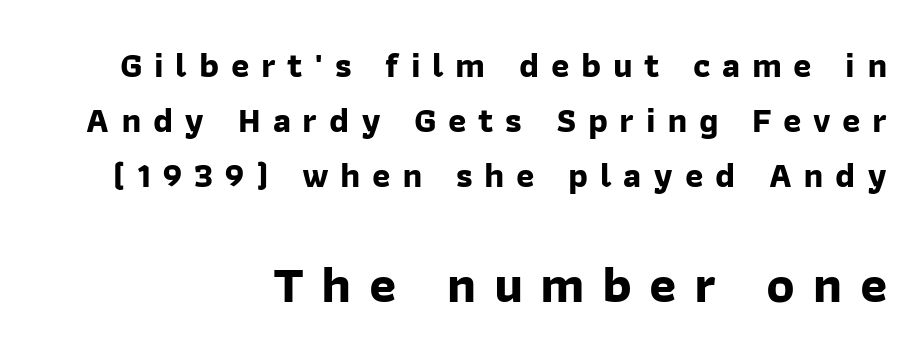
Note the varied advance widths — an 'i' is clearly narrower than an 'm'. Here the glyphs are tracked loosely, breaking word shapes into spaced letters. Short and long lines alike share a common ending point at right. Reading top to bottom, the characters get bigger at the block break. What weight is shown? A full bold with thick strokes. Observe the absence of serifs on each vertical stroke in this sample.
